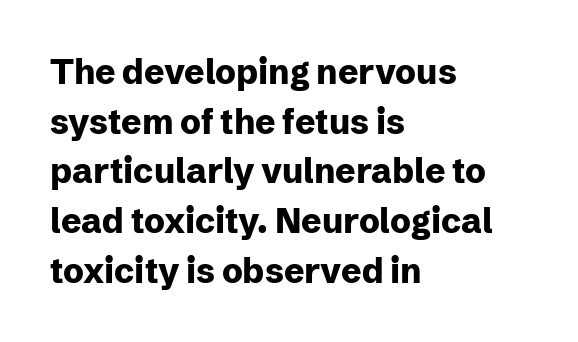
{"serif": "no", "italic": "no", "bold": "yes", "weight": "heavy", "width": "normal", "stroke_contrast": "low", "x_height": "medium", "monospaced": "no", "underline": "no", "align": "left", "line_spacing": "normal", "line_spacing_ratio": 1.46, "letter_spacing": "normal", "letter_spacing_em": 0.0, "glyph_px": 34}
